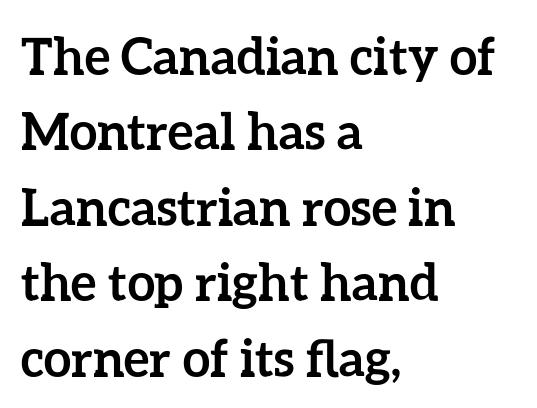
Q: Is the text bold? A: Yes.
Q: Is the text italic (slanted)? A: No, it is upright.
Q: Is the text underlined? A: No.
Q: How is the paragraph aligned? A: Left-aligned.
Q: Is the spacing between letters normal or unusually wide? A: Normal.
Q: Is the spacing between lines tight, normal or loose? A: Normal.
Q: Width (condensed, normal, or wide)? A: Normal.
Q: Stroke contrast? A: Low.
Q: x-height? A: Medium.
Q: Monospaced? A: No.
